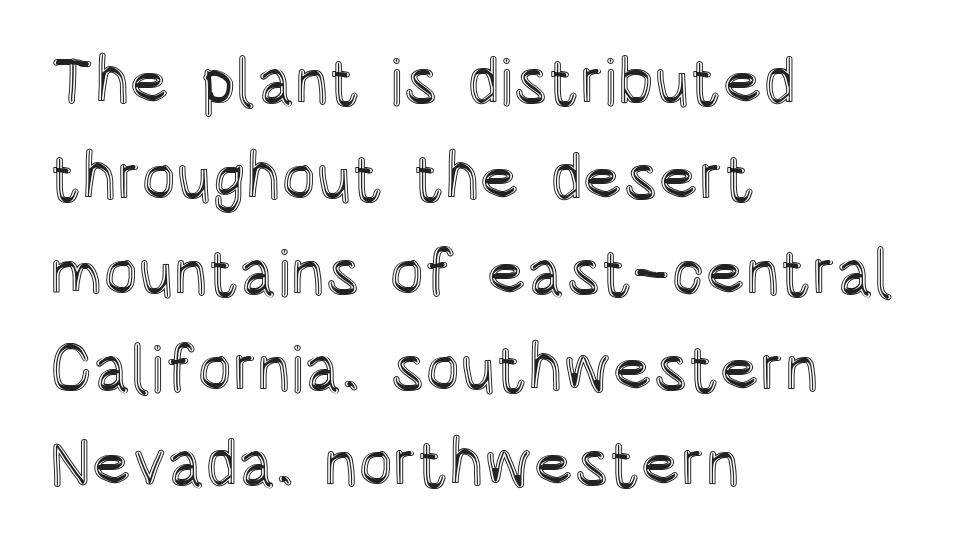
Q: Is the text italic (slanted)? A: No, it is upright.
Q: Is the text underlined? A: No.
Q: How is the paragraph aligned? A: Left-aligned.
Q: Is the spacing between letters normal or unusually wide? A: Normal.
Q: Is the spacing between lines tight, normal or loose? A: Normal.
Q: Width (condensed, normal, or wide)? A: Condensed.
Q: x-height? A: Large.
Q: Monospaced? A: No.
